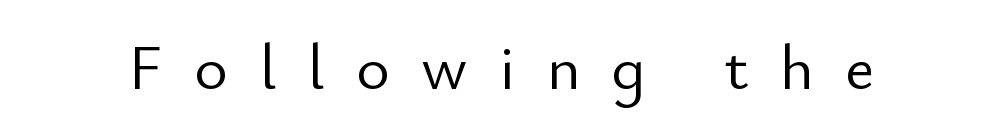
Are there feet on the stems? There aren't — it's a sans. Character widths vary here, with narrow letters taking less room than wide ones. Style check: upright. The type is letterspaced generously, with wide tracking. The typeface has the unassuming heft of standard copy or less.
